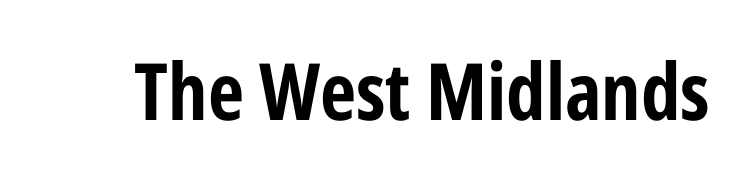
The lettering holds an erect, upright posture throughout. The face used here has the dense, thick strokes of a bold. The letters carry no serifs — their stems end cleanly without finishing strokes. How are the letters spaced? Ordinarily, with no added tracking. Decoration check: the copy has no underline.
